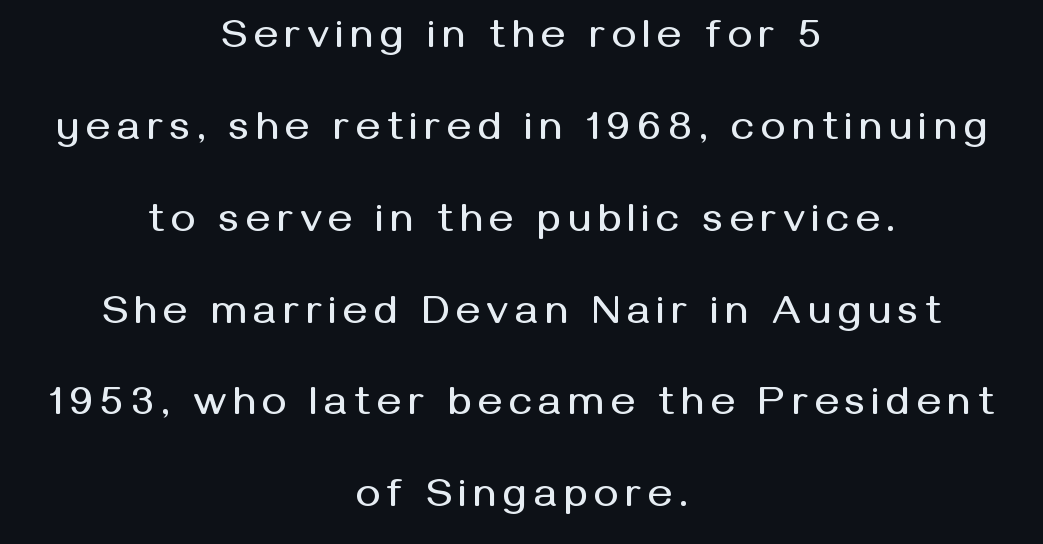
Q: Is the text italic (slanted)? A: No, it is upright.
Q: Is the typeface a serif or a sans-serif typeface? A: Sans-serif.
Q: Is the text underlined? A: No.
Q: How is the paragraph aligned? A: Centered.
Q: Is the spacing between lines tight, normal or loose? A: Loose.
Q: Width (condensed, normal, or wide)? A: Normal.
Q: Stroke contrast? A: Medium.
Q: x-height? A: Medium.
Q: Monospaced? A: No.
